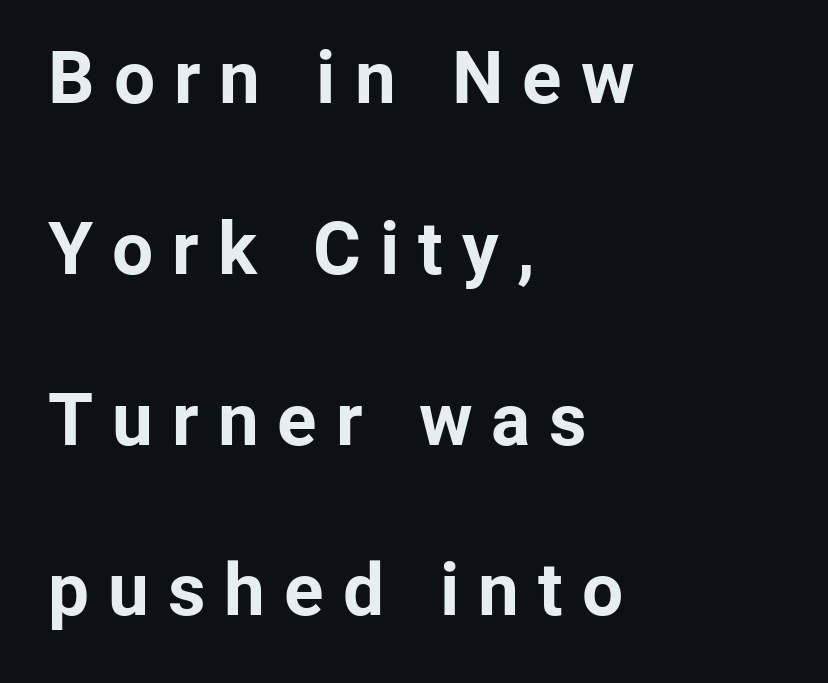
The image shows 73 px bold sans-serif type, upright; set left-aligned, loose line spacing (2.34x), unusually wide letter spacing (+0.26 em), not underlined; low stroke contrast and a medium x-height.
